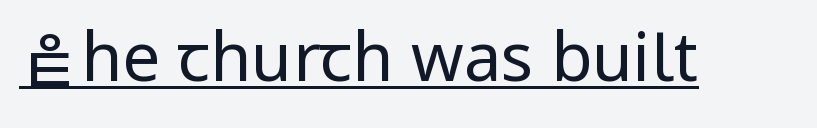
Do the characters align in a grid? No, the font is proportional. There is no visible air inserted between adjacent glyphs. Font category for this specimen: sans-serif. What decoration does the sample have? An underline.
